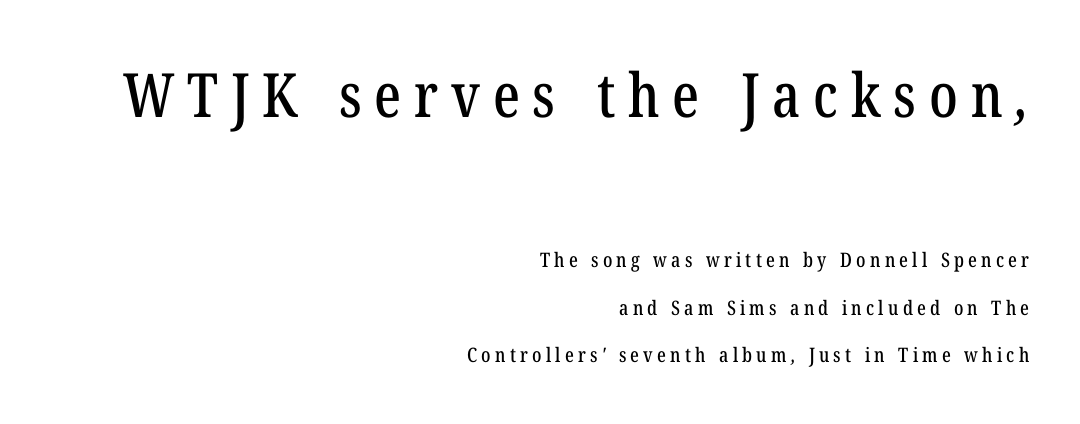
The image shows 61 px condensed serif type; set right-aligned, loose line spacing (2.38x), unusually wide letter spacing (+0.21 em), not underlined; the first (top) block is 3.05x larger; low stroke contrast and a medium x-height.
